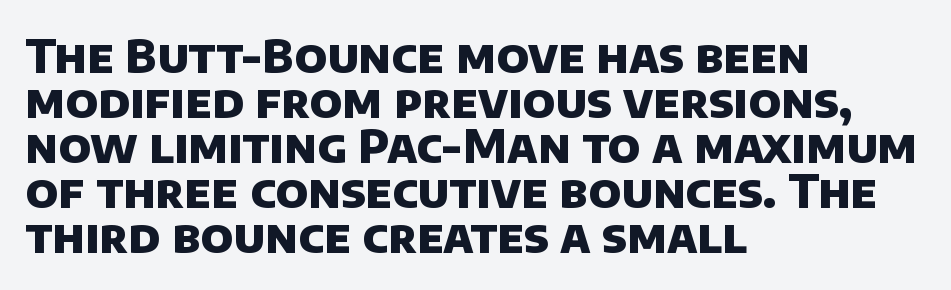
Summary of weight: heavy, a full bold. Letterform terminals end flat and unadorned throughout the passage. Where is the straight margin? On the left. These lines are rendered in a variable-pitch font. Nothing unusual about the tracking: characters are spaced as the font intends. Whoever set this chose condensed vertical rhythm over breathing room.
